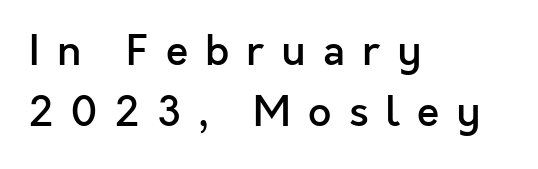
The image shows 41 px semibold sans-serif type, upright; set left-aligned, normal line spacing (1.5x), unusually wide letter spacing (+0.42 em), not underlined; a medium x-height.
